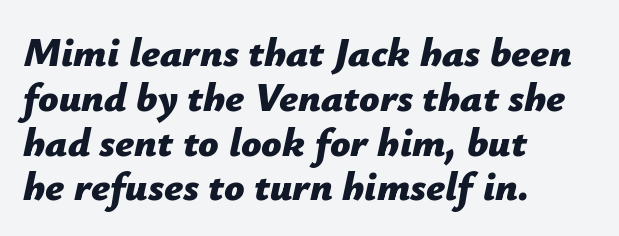
Q: Is the text bold? A: Yes.
Q: Is the text italic (slanted)? A: Yes, it leans right by about 12 degrees.
Q: Is the text underlined? A: No.
Q: How is the paragraph aligned? A: Left-aligned.
Q: Is the spacing between letters normal or unusually wide? A: Normal.
Q: Is the spacing between lines tight, normal or loose? A: Tight.
Q: Width (condensed, normal, or wide)? A: Normal.
Q: Stroke contrast? A: Low.
Q: x-height? A: Medium.
Q: Monospaced? A: No.
